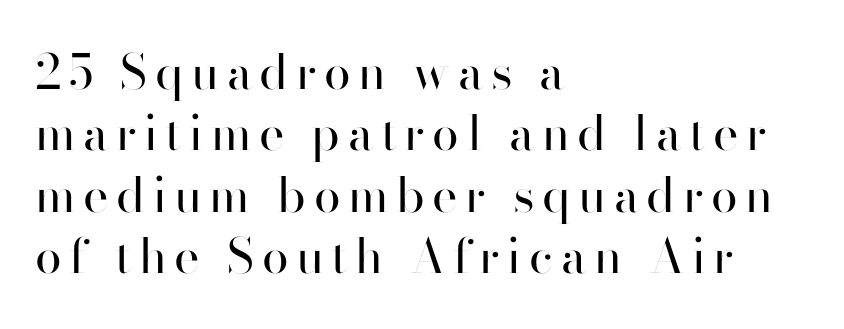
{"serif": "no", "italic": "no", "bold": "no", "weight": "regular", "width": "normal", "stroke_contrast": "high", "x_height": "small", "monospaced": "no", "underline": "no", "align": "left", "line_spacing": "normal", "line_spacing_ratio": 1.28, "glyph_px": 48}
